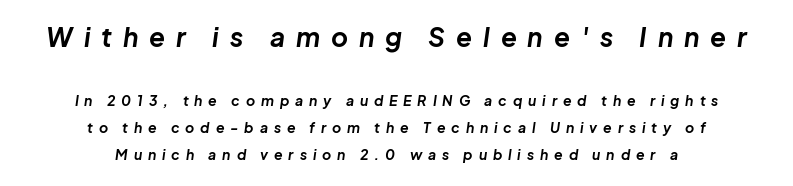
Its strokes are broad and dark, the hallmark of bold type. Compared with ordinary roman type, these characters are visibly tilted. Words appear elongated and porous because spacing is wide. The baseline area is clear. Alignment: centered. A great deal of white space separates one row of letters from the next.
